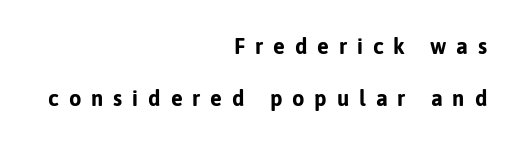
Notice how the stems are strictly vertical — no italics here. Notice the wide empty band between every row — that's loose leading. Display-style spreading of the glyphs; the letterfit is very open. Anything drawn beneath the words? Only blank space. A flush-right, rag-left setting is used for this passage. The sample has been set heavy, in full bold.
